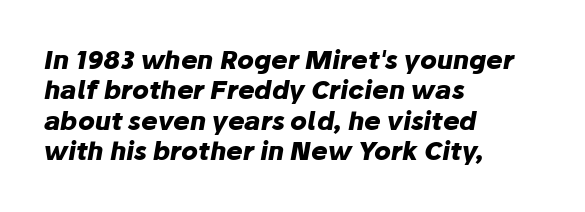
{"italic": "yes", "lean": "right", "slant_degrees": 10, "bold": "yes", "underline": "no", "align": "left", "line_spacing_ratio": 1.22, "letter_spacing": "normal", "letter_spacing_em": 0.0, "glyph_px": 25}
